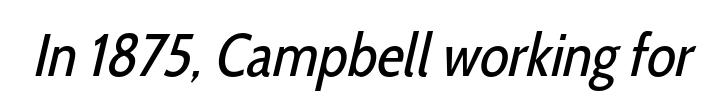
The image shows 60 px regular-weight, condensed sans-serif type; set normal letter spacing, not underlined; low stroke contrast and a medium x-height.
